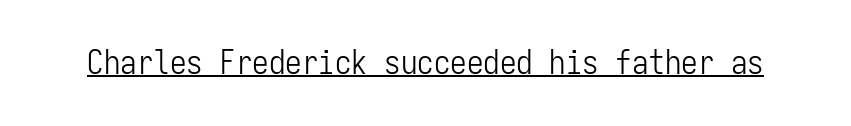
The image shows 33 px light, condensed sans-serif type, upright, monospaced; set normal letter spacing, underlined; low stroke contrast and a medium x-height.
